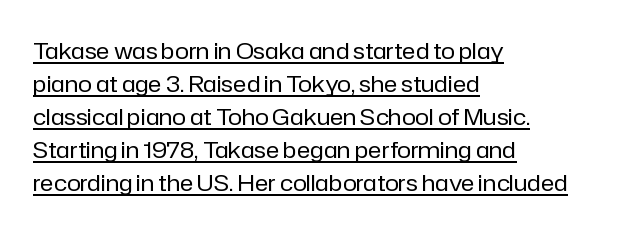
The image shows 23 px text type, upright; set left-aligned, normal line spacing (1.43x), normal letter spacing, underlined.
